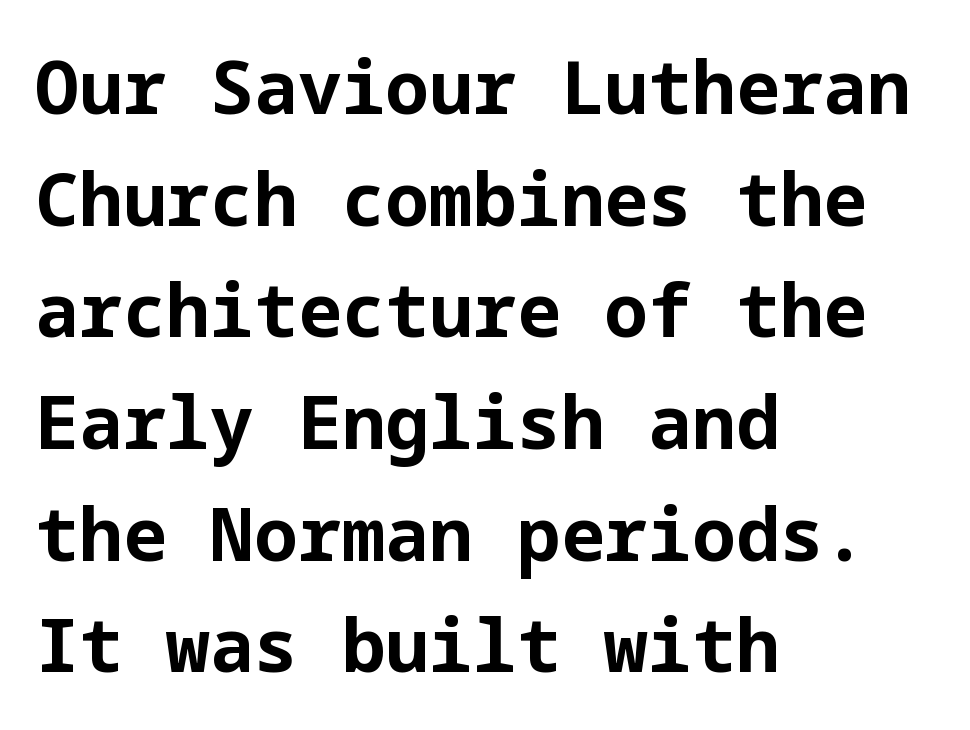
Weight check: bold — yes, fully. Honestly, the row spacing looks completely unremarkable. Compared with a centered layout, this one pins lines to the left instead. Just letters on the line, the space beneath them empty.
